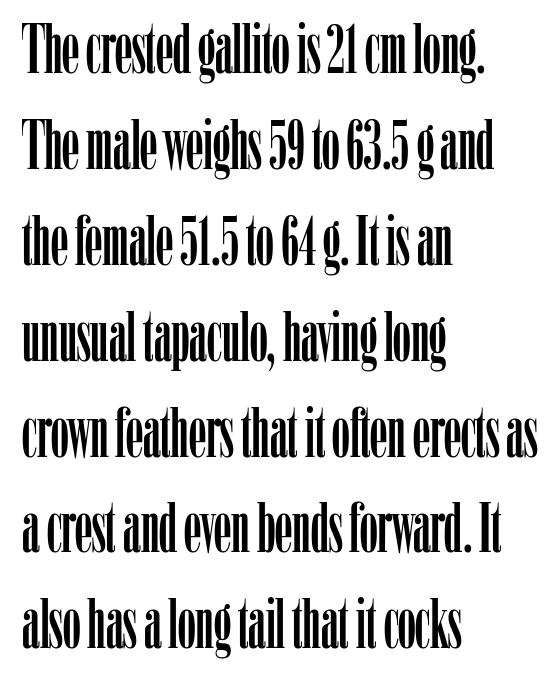
In terms of letterform style, serifs are clearly present. Unlike italic type, these characters show no tilt at all. The lines in this sample share a left origin and differ only in where they stop. Any mark beneath the type? The region is blank.
